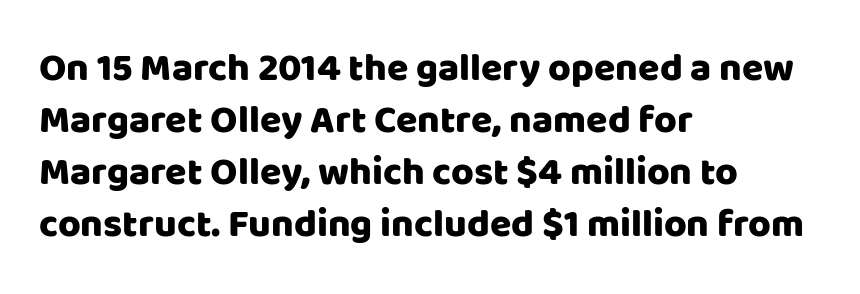
Line spacing here is normal. The gap between lines stays unmarked. Letterform terminals end flat and unadorned throughout the passage. You could call the tracking neutral — neither tight nor loose. Is this a fixed-width face? No — the glyphs have proportional, varying widths.
